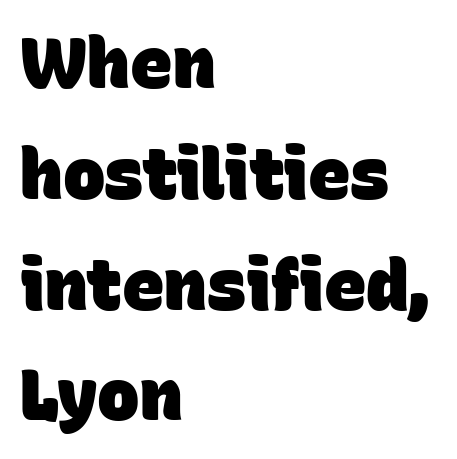
The image shows 71 px heavy sans-serif type; set left-aligned, normal line spacing (1.56x), normal letter spacing, not underlined; low stroke contrast and a large x-height.
